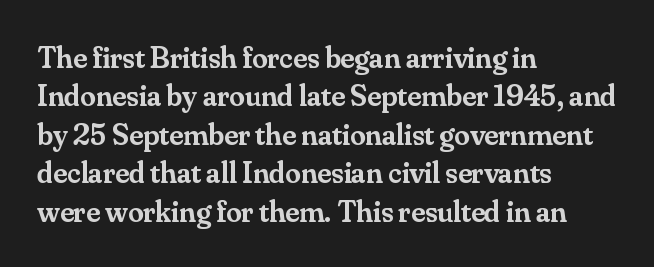
{"serif": "yes", "italic": "no", "bold": "semi", "weight": "semibold", "width": "normal", "stroke_contrast": "medium", "x_height": "small", "monospaced": "no", "underline": "no", "align": "left", "line_spacing_ratio": 1.24, "letter_spacing": "normal", "letter_spacing_em": 0.0, "glyph_px": 31}
